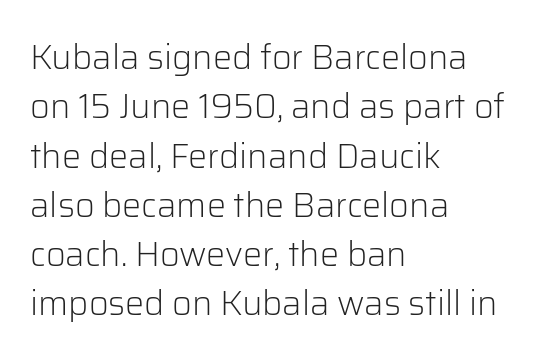
{"serif": "no", "italic": "no", "bold": "no", "weight": "light", "width": "normal", "stroke_contrast": "low", "x_height": "medium", "monospaced": "no", "underline": "no", "align": "left", "line_spacing": "normal", "line_spacing_ratio": 1.45, "letter_spacing": "normal", "letter_spacing_em": 0.0, "glyph_px": 34}
